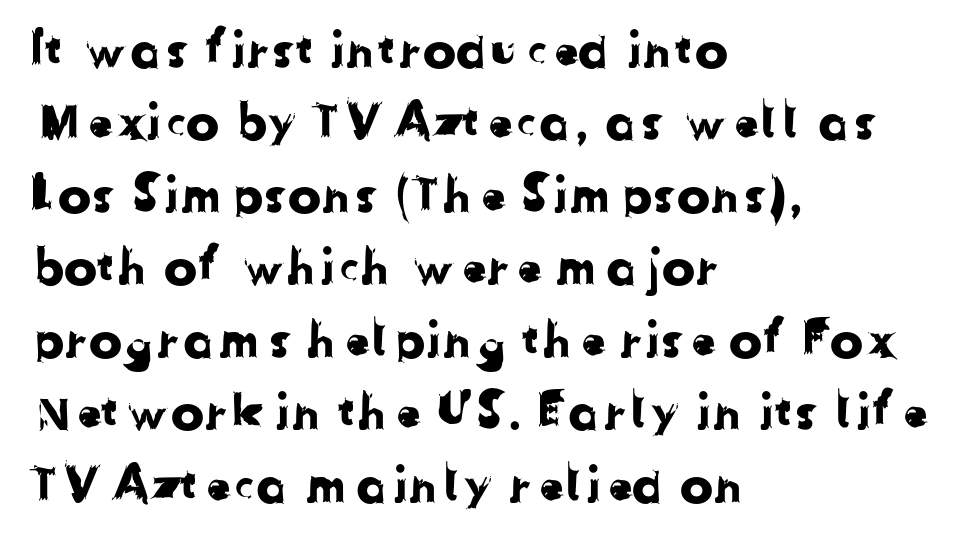
Any mark beneath the type? The region is blank. The rendering uses a moderate line-height, typical for paragraphs. This rendering uses left alignment, leaving the right contour irregular. How are the letters spaced? Ordinarily, with no added tracking. Serifs: no, the terminals of the letterforms are clean.
